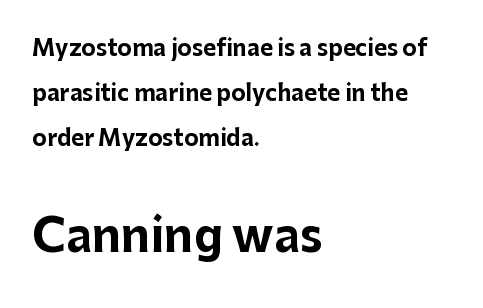
A great deal of white space separates one row of letters from the next. Spacing verdict: proportional, widths tailored to each character. Line beginnings align vertically; line endings do not. This sample uses a sans-serif face. What stands out about the letter spacing? Nothing — it is the standard amount. The more generous point size was reserved for the lower chunk.
